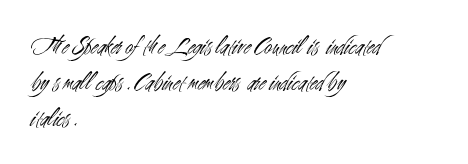
{"bold": "no", "underline": "no", "align": "left", "line_spacing": "normal", "line_spacing_ratio": 1.38, "letter_spacing": "normal", "letter_spacing_em": 0.0, "glyph_px": 26}
